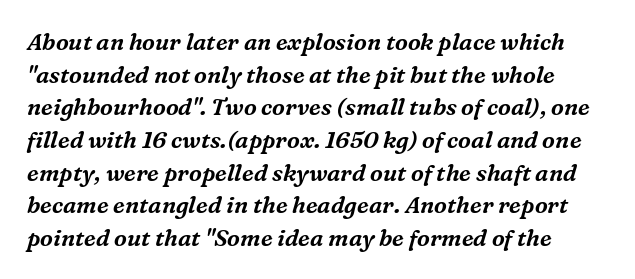
Designer's note — italics engaged. Only glyphs here, with clear space below each row. Baseline-to-baseline distance is the conventional proportion of letter height. Nothing unusual about the tracking: characters are spaced as the font intends.
